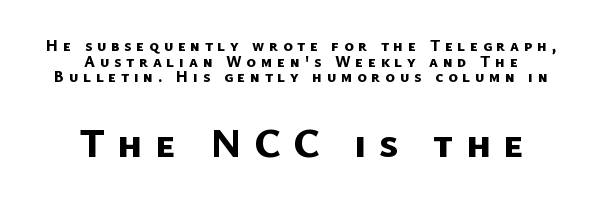
{"serif": "no", "bold": "yes", "weight": "bold", "width": "normal", "stroke_contrast": "low", "x_height": "medium", "monospaced": "no", "underline": "no", "align": "center", "line_spacing": "tight", "line_spacing_ratio": 0.97, "letter_spacing": "wide", "letter_spacing_em": 0.3, "larger_block": "second", "size_ratio": 2.56, "glyph_px": 41}
